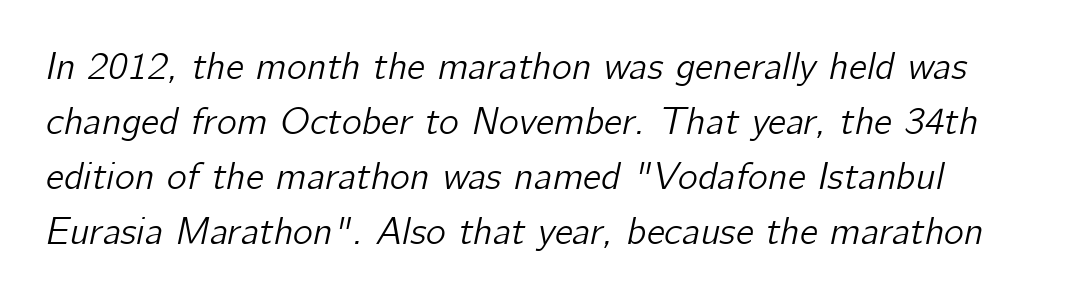
Looking at the ascenders, they clearly lean. Quick note: underline off. Every row of glyphs begins at an identical x-position on the left. How would I describe the line gaps? Plain and ordinary. Glyph-to-glyph distance matches everyday printed text. This sample has the flowing, uneven cadence of proportional lettering.
